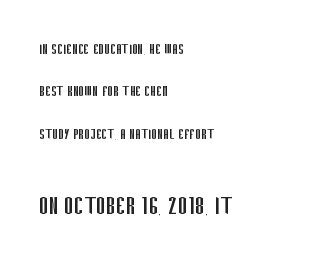
{"serif": "no", "italic": "no", "bold": "no", "weight": "regular", "width": "condensed", "stroke_contrast": "low", "x_height": "large", "monospaced": "no", "underline": "no", "align": "left", "line_spacing": "loose", "line_spacing_ratio": 2.49, "letter_spacing": "normal", "letter_spacing_em": 0.0, "larger_block": "second", "size_ratio": 1.71, "glyph_px": 29}
